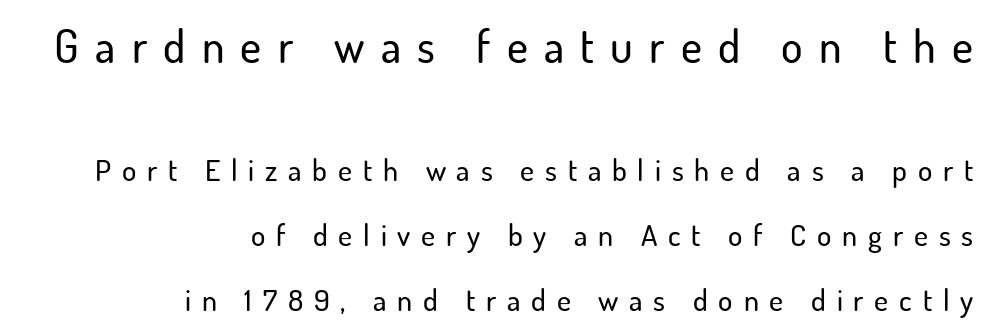
The image shows 45 px sans-serif type, upright; set right-aligned, loose line spacing (2.17x), unusually wide letter spacing (+0.36 em), not underlined; the first (top) block is 1.5x larger; low stroke contrast and a small x-height.
